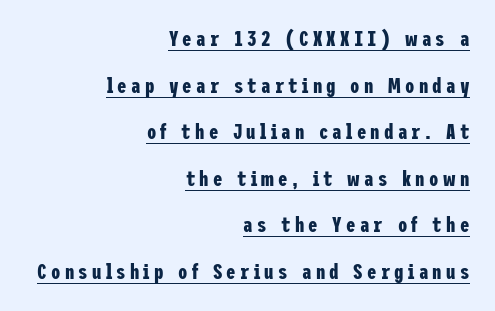
Q: Is the text bold? A: Yes.
Q: Is the text italic (slanted)? A: No, it is upright.
Q: Is the text underlined? A: Yes.
Q: How is the paragraph aligned? A: Right-aligned.
Q: Is the spacing between letters normal or unusually wide? A: Unusually wide.
Q: Is the spacing between lines tight, normal or loose? A: Loose.
